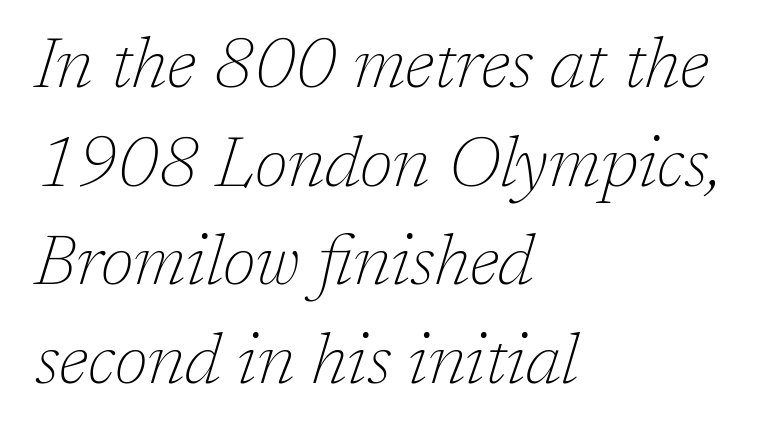
Q: Is the text bold? A: No.
Q: Is the text italic (slanted)? A: Yes, it leans right by about 17 degrees.
Q: Is the typeface a serif or a sans-serif typeface? A: Serif.
Q: Is the text underlined? A: No.
Q: How is the paragraph aligned? A: Left-aligned.
Q: Is the spacing between letters normal or unusually wide? A: Normal.
Q: Is the spacing between lines tight, normal or loose? A: Normal.
Q: Width (condensed, normal, or wide)? A: Normal.
Q: Stroke contrast? A: Low.
Q: x-height? A: Medium.
Q: Monospaced? A: No.
